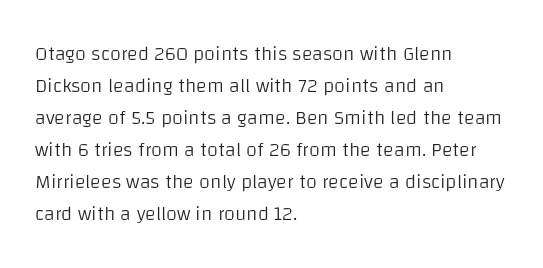
The image shows 20 px text type, upright; set left-aligned, normal line spacing (1.6x), normal letter spacing, not underlined.
